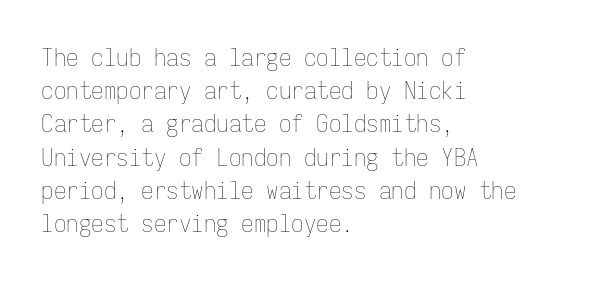
{"italic": "no", "bold": "no", "underline": "no", "align": "left", "line_spacing": "normal", "line_spacing_ratio": 1.33, "letter_spacing": "normal", "letter_spacing_em": 0.0, "glyph_px": 25}
